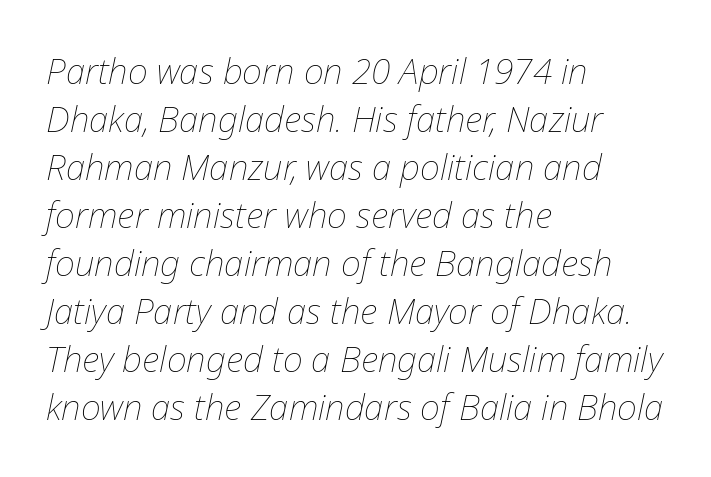
Q: Is the text bold? A: No.
Q: Is the text italic (slanted)? A: Yes, it leans right by about 12 degrees.
Q: Is the text underlined? A: No.
Q: How is the paragraph aligned? A: Left-aligned.
Q: Is the spacing between letters normal or unusually wide? A: Normal.
Q: Is the spacing between lines tight, normal or loose? A: Normal.
Q: Width (condensed, normal, or wide)? A: Normal.
Q: Stroke contrast? A: Low.
Q: x-height? A: Medium.
Q: Monospaced? A: No.
